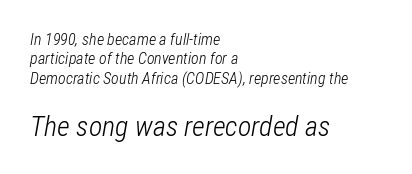
Horizontally, the lines are justified to the leading edge only. No chunkiness to these letters — they're not bold. Caption: standard tracking, unaltered. Does the bottom block carry the larger type? Yes, it does. Varying glyph widths throughout — classic text-font behaviour.
